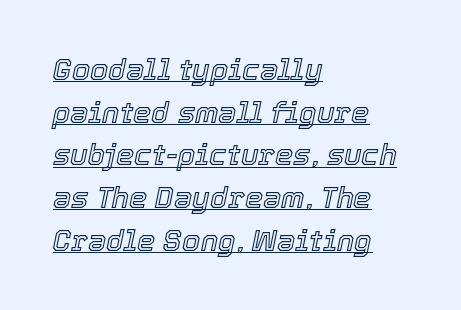
{"italic": "yes", "lean": "right", "slant_degrees": 12, "width": "normal", "x_height": "medium", "monospaced": "no", "underline": "yes", "align": "left", "line_spacing": "normal", "line_spacing_ratio": 1.47, "letter_spacing": "normal", "letter_spacing_em": 0.0, "glyph_px": 29}
